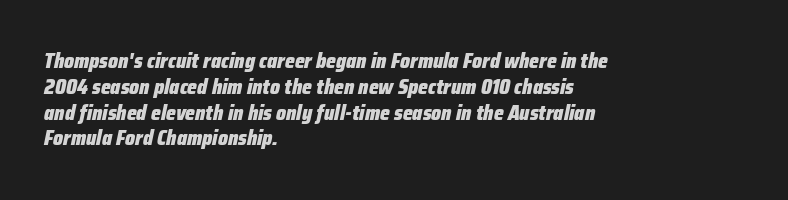
Notice how the stems are inclined rather than vertical — that's the hallmark of italics. As a designer I'd log this as weight 700, bold. Students, note that the glyphs here touch the page at normal intervals. The compositor pushed each line to the left boundary.
